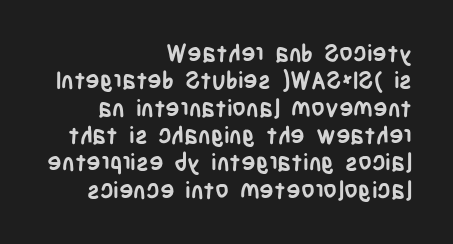
{"italic": "no", "bold": "yes", "underline": "no", "align": "right", "line_spacing": "tight", "line_spacing_ratio": 1.14, "letter_spacing": "normal", "letter_spacing_em": 0.0, "glyph_px": 24}
